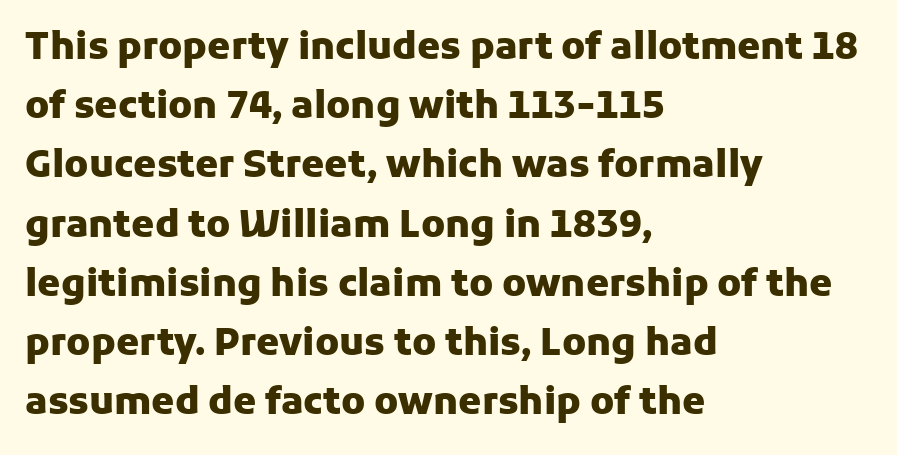
The image shows 37 px heavy sans-serif type, upright; set left-aligned, normal line spacing (1.6x), normal letter spacing, not underlined; low stroke contrast and a medium x-height.
